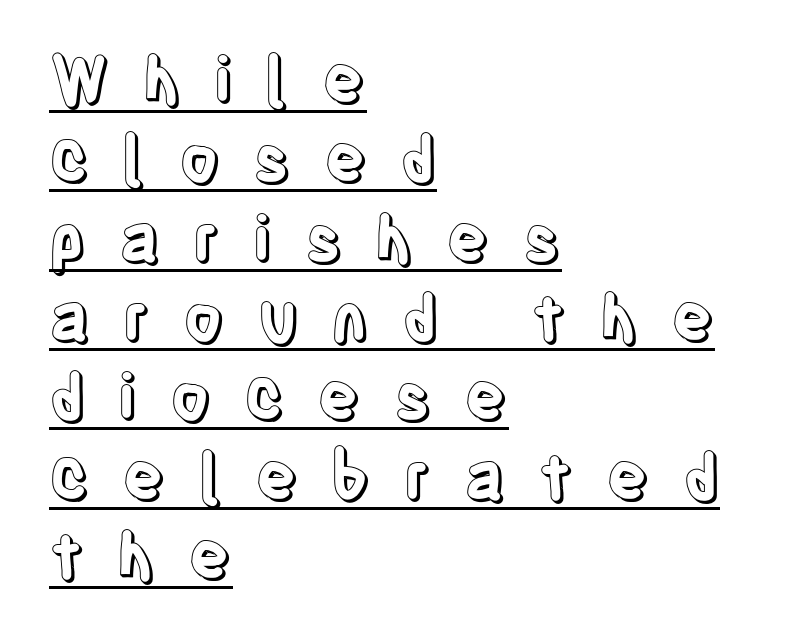
The image shows 64 px condensed type, upright; set left-aligned, line spacing 1.24x, unusually wide letter spacing (+0.5 em), underlined; a large x-height.
